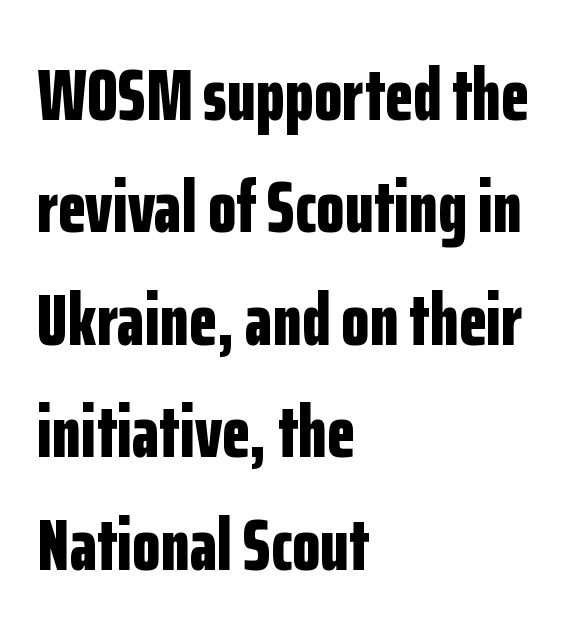
Q: Is the text bold? A: Yes.
Q: Is the text italic (slanted)? A: No, it is upright.
Q: Is the typeface a serif or a sans-serif typeface? A: Sans-serif.
Q: Is the text underlined? A: No.
Q: How is the paragraph aligned? A: Left-aligned.
Q: Is the spacing between letters normal or unusually wide? A: Normal.
Q: Is the spacing between lines tight, normal or loose? A: Normal.
Q: Width (condensed, normal, or wide)? A: Condensed.
Q: Stroke contrast? A: Low.
Q: x-height? A: Medium.
Q: Monospaced? A: No.
